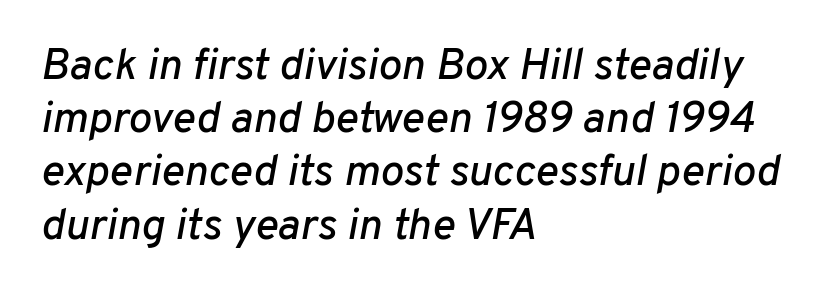
{"italic": "yes", "lean": "right", "slant_degrees": 10, "width": "normal", "stroke_contrast": "low", "x_height": "medium", "monospaced": "no", "underline": "no", "align": "left", "line_spacing_ratio": 1.21, "letter_spacing": "normal", "letter_spacing_em": 0.0, "glyph_px": 44}
